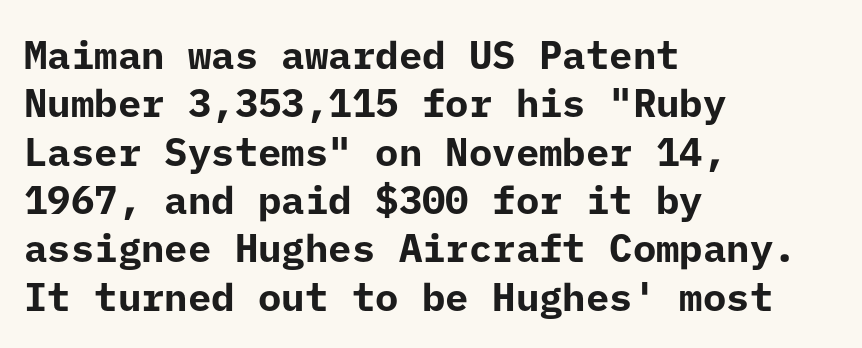
The image shows 39 px bold sans-serif type, upright; set left-aligned, line spacing 1.24x, normal letter spacing, not underlined; low stroke contrast and a medium x-height.
